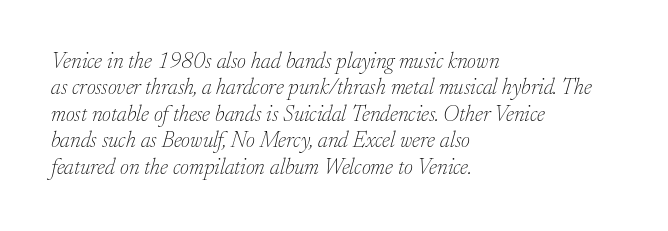
{"italic": "yes", "lean": "right", "slant_degrees": 17, "bold": "no", "underline": "no", "align": "left", "line_spacing_ratio": 1.2, "letter_spacing": "normal", "letter_spacing_em": 0.0, "glyph_px": 22}
